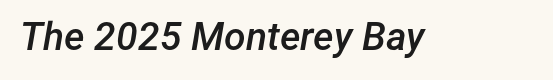
Q: Is the text bold? A: Semi-bold.
Q: Is the text italic (slanted)? A: Yes, it leans right by about 12 degrees.
Q: Is the text underlined? A: No.
Q: Is the spacing between letters normal or unusually wide? A: Normal.
Q: Width (condensed, normal, or wide)? A: Normal.
Q: Stroke contrast? A: Low.
Q: x-height? A: Medium.
Q: Monospaced? A: No.
